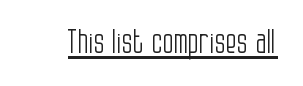
The letterforms sit shoulder to shoulder at normal distance. The face used here appears with an underline applied. Heaviness? Minimal to ordinary, like unemphasized prose. The lettering holds an erect, upright posture throughout.
